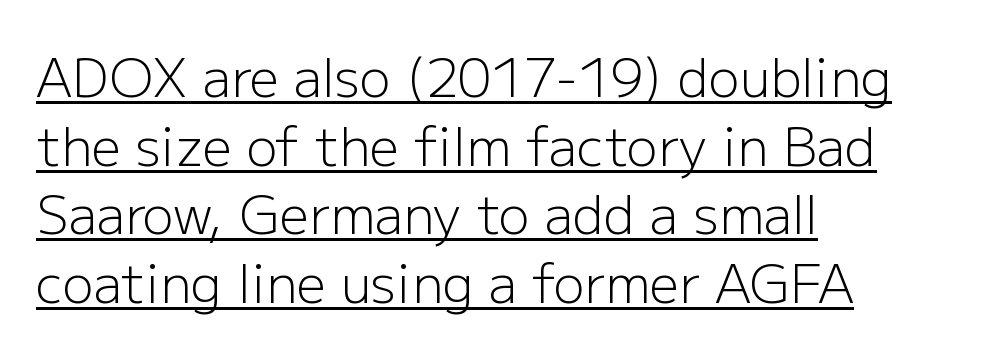
{"serif": "no", "italic": "no", "bold": "no", "weight": "light", "width": "normal", "stroke_contrast": "low", "x_height": "medium", "monospaced": "no", "underline": "yes", "align": "left", "line_spacing": "normal", "line_spacing_ratio": 1.32, "letter_spacing": "normal", "letter_spacing_em": 0.0, "glyph_px": 52}
